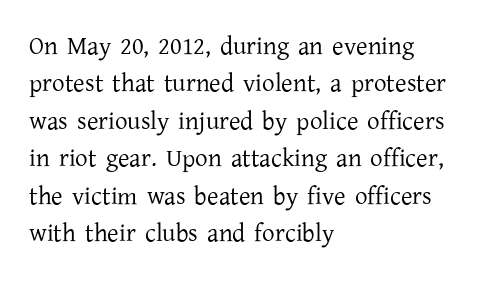
The image shows 25 px text type, upright; set left-aligned, normal line spacing (1.5x), normal letter spacing, not underlined.
